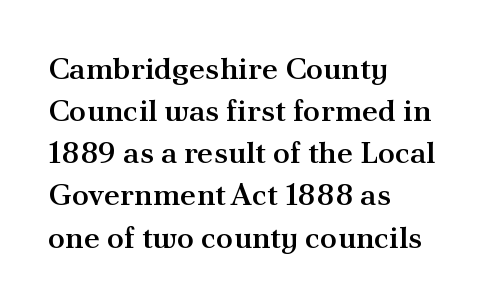
{"serif": "yes", "italic": "no", "bold": "semi", "weight": "semibold", "width": "normal", "stroke_contrast": "medium", "x_height": "small", "monospaced": "no", "underline": "no", "align": "left", "line_spacing": "normal", "line_spacing_ratio": 1.36, "letter_spacing": "normal", "letter_spacing_em": 0.0, "glyph_px": 31}
